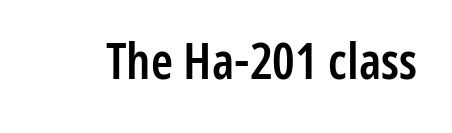
{"serif": "no", "italic": "no", "bold": "semi", "weight": "semibold", "width": "condensed", "stroke_contrast": "low", "x_height": "medium", "monospaced": "no", "underline": "no", "letter_spacing": "normal", "letter_spacing_em": 0.0, "glyph_px": 50}
